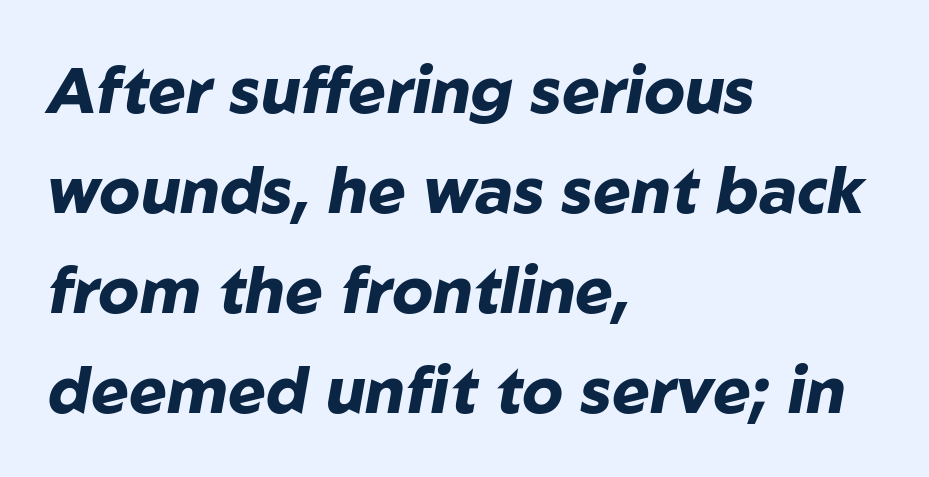
{"italic": "yes", "lean": "right", "slant_degrees": 10, "bold": "yes", "weight": "heavy", "width": "normal", "stroke_contrast": "low", "x_height": "medium", "monospaced": "no", "underline": "no", "align": "left", "line_spacing": "normal", "line_spacing_ratio": 1.56, "letter_spacing": "normal", "letter_spacing_em": 0.0, "glyph_px": 64}
